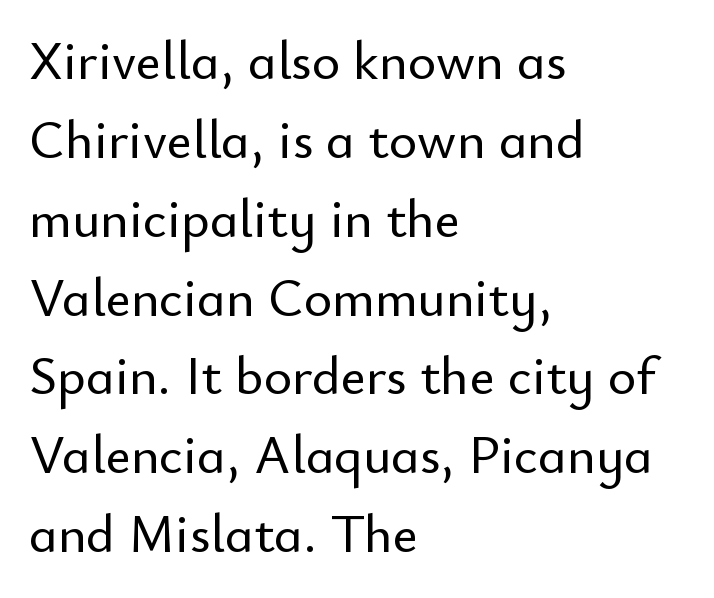
The glyphs in this specimen are sans serif. Words appear dense and cohesive because spacing is normal. Whoever set this chose a conventional vertical rhythm. The axis of the letterforms is exactly vertical.
